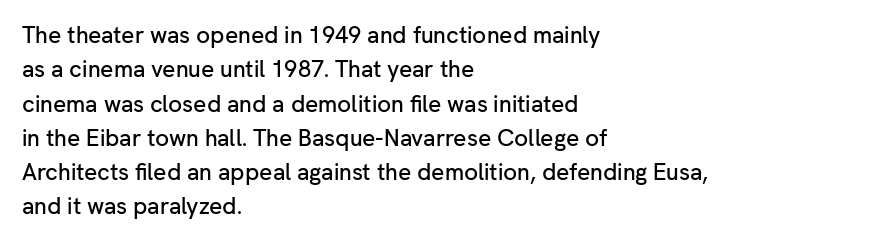
The image shows 23 px text type, upright; set left-aligned, normal line spacing (1.49x), normal letter spacing, not underlined.
